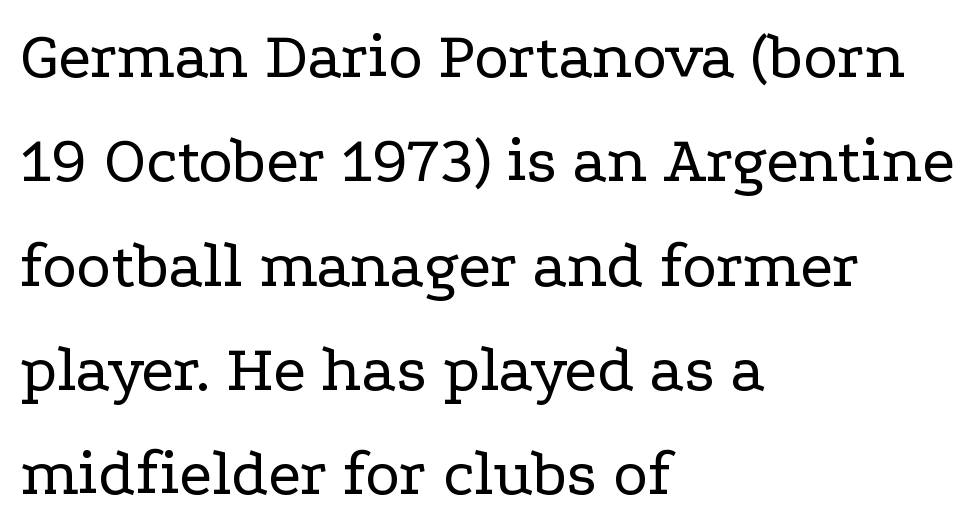
The image shows 66 px regular-weight, wide serif type, upright; set left-aligned, normal line spacing (1.58x), normal letter spacing, not underlined; low stroke contrast and a medium x-height.
